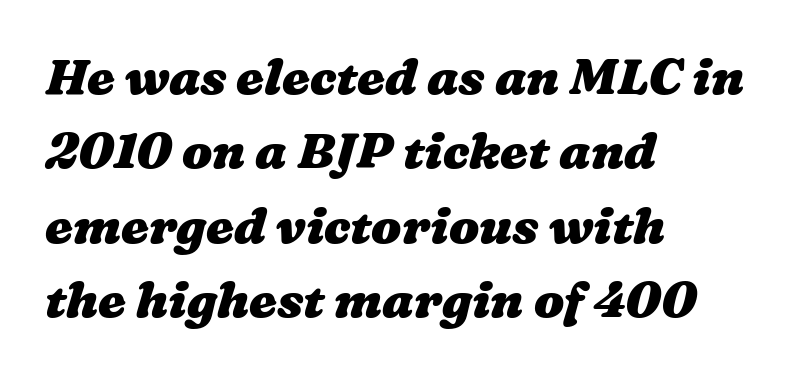
Q: Is the text bold? A: Yes.
Q: Is the text underlined? A: No.
Q: How is the paragraph aligned? A: Left-aligned.
Q: Is the spacing between letters normal or unusually wide? A: Normal.
Q: Is the spacing between lines tight, normal or loose? A: Normal.
Q: Width (condensed, normal, or wide)? A: Wide.
Q: Stroke contrast? A: Medium.
Q: x-height? A: Medium.
Q: Monospaced? A: No.
